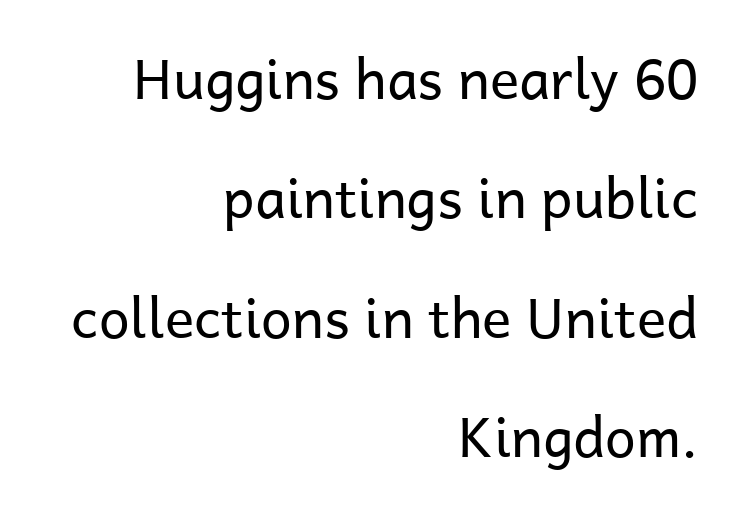
The rendering anchors every line to the right-hand side. How would I describe the line gaps? Wide and relaxed. A roman cut, with each character standing at attention. Check under the words: just untouched page.
